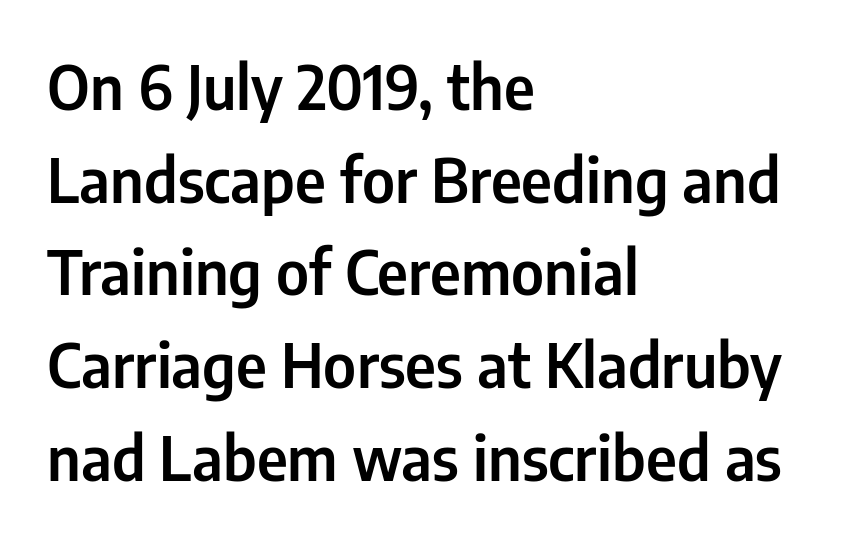
The image shows 61 px condensed sans-serif type, upright; set left-aligned, normal line spacing (1.52x), normal letter spacing, not underlined; low stroke contrast and a medium x-height.
